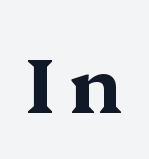
The image shows 77 px bold, wide serif type, upright; set unusually wide letter spacing (+0.2 em), not underlined; medium stroke contrast and a medium x-height.
